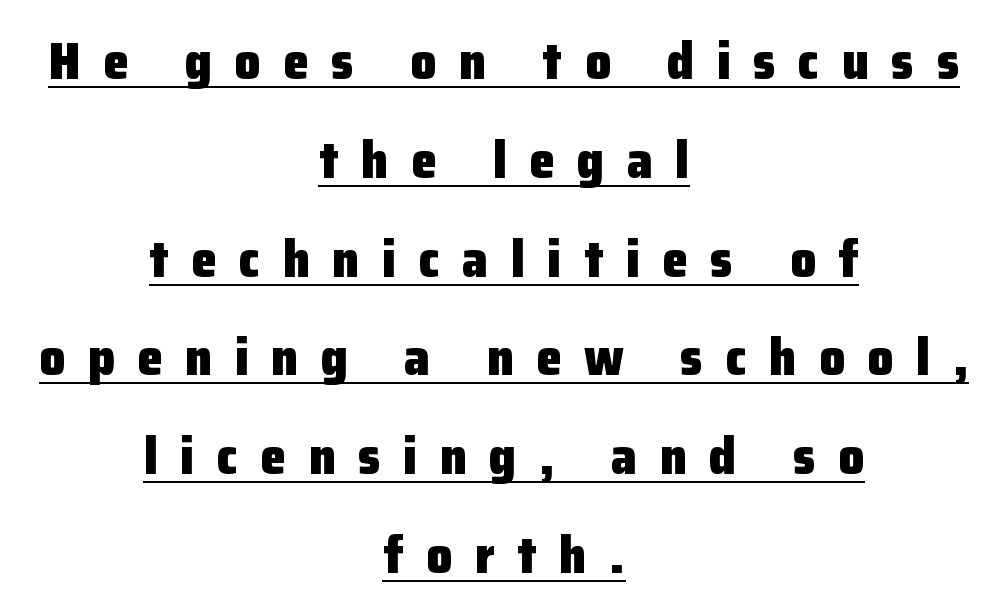
Does the copy run flush right? No — it is centered line by line. Summary of vertical rhythm: relaxed, with wide interline spacing. A typesetter would mark this as roman, not italic. Nope, no serifs anywhere on these letters. Caption: bold face, heavy strokes. Observe the wide spacing: letters keep a clear distance from each other.
